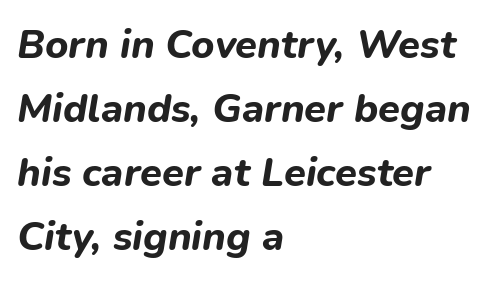
Q: Is the text bold? A: Yes.
Q: Is the text italic (slanted)? A: Yes, it leans right by about 9 degrees.
Q: Is the text underlined? A: No.
Q: How is the paragraph aligned? A: Left-aligned.
Q: Is the spacing between letters normal or unusually wide? A: Normal.
Q: Is the spacing between lines tight, normal or loose? A: Normal.
Q: Width (condensed, normal, or wide)? A: Normal.
Q: Stroke contrast? A: Low.
Q: x-height? A: Medium.
Q: Monospaced? A: No.
